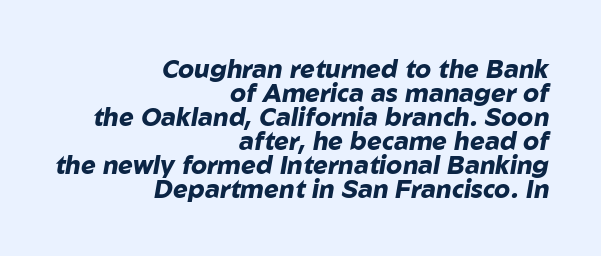
The glyphs are unaccompanied by any horizontal stroke below them. The lettering tilts uniformly, giving the passage an italic look. There is no visible air inserted between adjacent glyphs. This sample is right-justified, so line beginnings fall wherever the words allow. Thick stems and heavy bowls — unmistakably bold. The space between consecutive lines is stingy.
